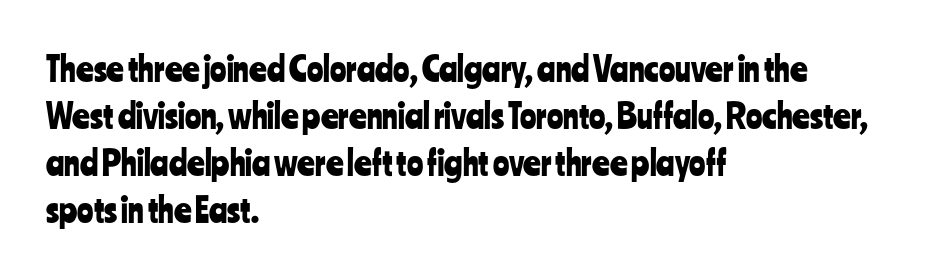
The image shows 34 px condensed sans-serif type, upright; set left-aligned, normal line spacing (1.38x), normal letter spacing, not underlined; low stroke contrast and a medium x-height.
